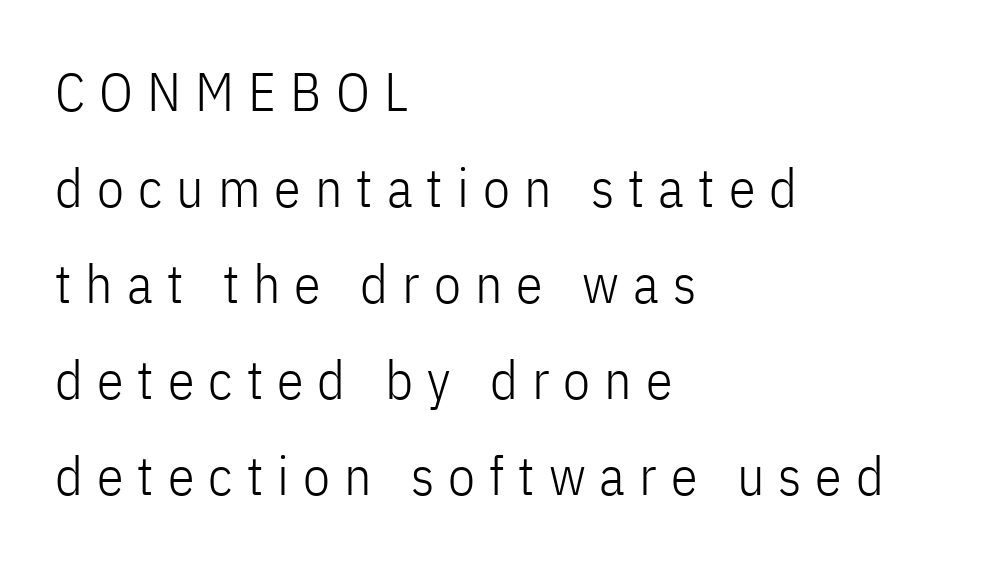
Check the space under the baseline: it is left empty. Nope, no serifs anywhere on these letters. Upright lettering throughout. Stem width sits at or under what a default text font uses. This sample uses expanded letter spacing, leaving extra air between glyphs.
